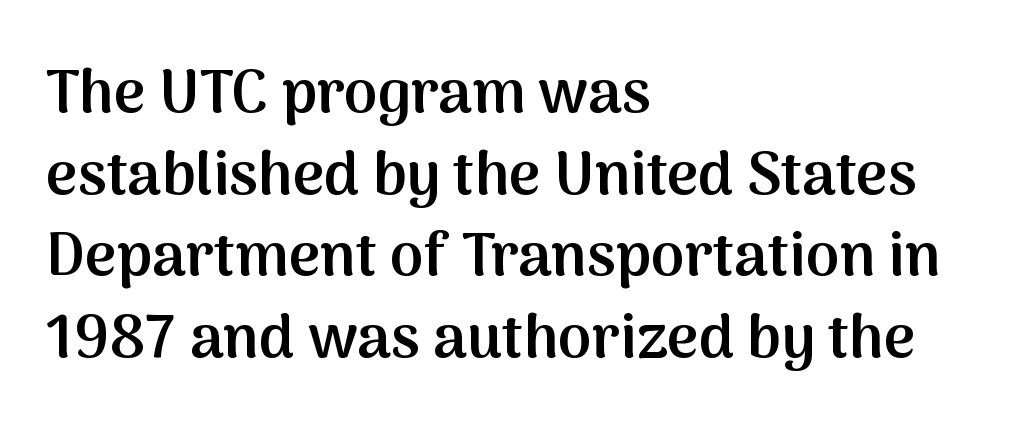
Does the type have serifs? No, each stem ends abruptly. Rule under the text: the space is simply empty. Reading down the block, your eye returns to a fixed left position each line. The axis of the letterforms is exactly vertical. Note the varied advance widths — an 'i' is clearly narrower than an 'm'.
